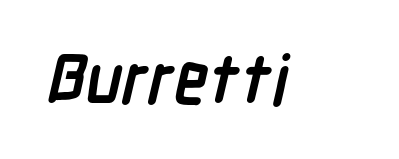
Compared with an ordinary text face, these strokes are far heavier — a full bold. I'd call this a sans setting — the letters go barefoot. Standard letterfit; no display-style spreading of the glyphs. Proportional: the letters do not fall into vertical columns. Underlining? Definitely not there.
